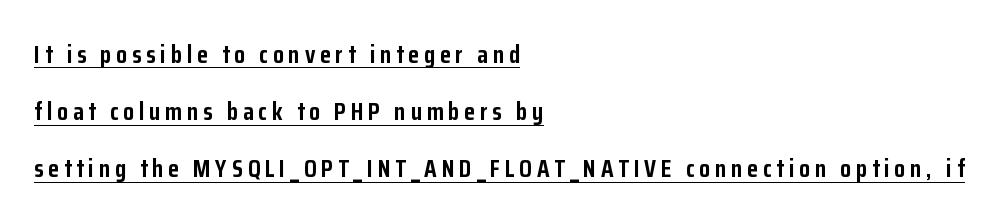
The specimen reads as upright at a glance. Compared with a centered layout, this one pins lines to the left instead. You can see a thin bar hugging the bottom of the glyphs. As a designer I'd log this as weight 700, bold. Students, observe: this is what heavily led, spacious text looks like.
